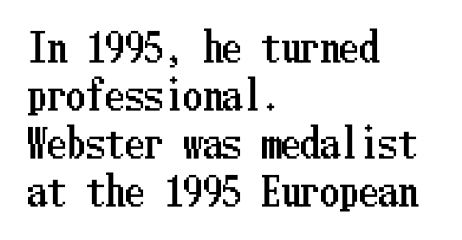
The image shows 39 px condensed type, upright; set left-aligned, line spacing 1.23x, normal letter spacing, not underlined; low stroke contrast and a medium x-height.
